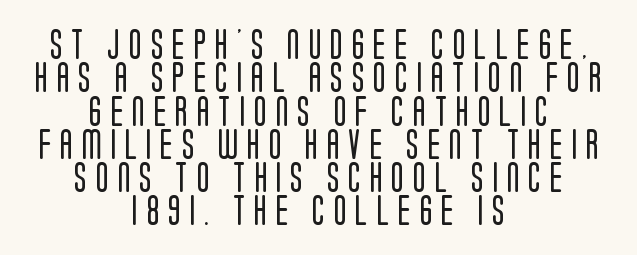
Do the characters align in a grid? No, the font is proportional. These lines have a slow, spaced-out rhythm from letter to letter. In CSS terms this would be text-align: center. This is roman type, the default non-slanted kind.
